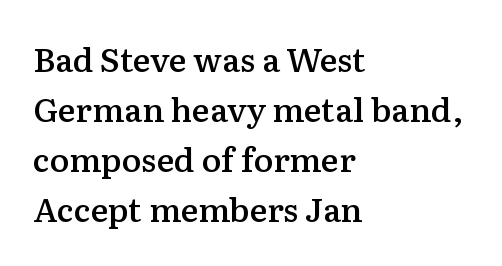
{"serif": "yes", "italic": "no", "bold": "semi", "weight": "semibold", "width": "normal", "stroke_contrast": "medium", "x_height": "medium", "monospaced": "no", "underline": "no", "align": "left", "line_spacing": "normal", "line_spacing_ratio": 1.52, "letter_spacing": "normal", "letter_spacing_em": 0.0, "glyph_px": 33}
